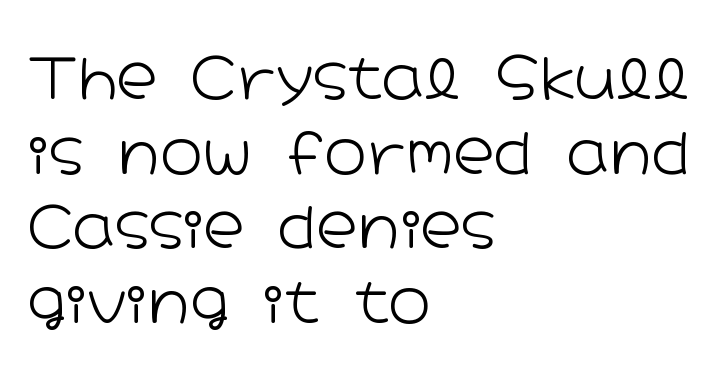
Does the copy run flush right? No — it runs flush left. These glyphs show unthickened strokes, regular width or finer. Quick note: underline off. A typesetter would call this proportional, since set widths differ per character. Ordinary non-slanted type is in use.
